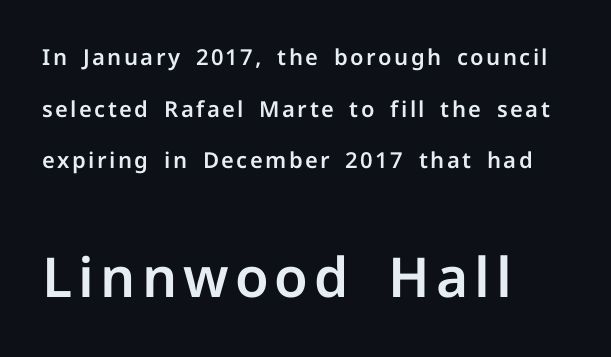
Q: Is the text italic (slanted)? A: No, it is upright.
Q: Is the typeface a serif or a sans-serif typeface? A: Sans-serif.
Q: Is the text underlined? A: No.
Q: How is the paragraph aligned? A: Left-aligned.
Q: Is the spacing between lines tight, normal or loose? A: Loose.
Q: Which block of text is set in a larger size, the first (top) or the second (bottom)? A: The second (bottom) one.
Q: Width (condensed, normal, or wide)? A: Normal.
Q: Stroke contrast? A: Low.
Q: x-height? A: Medium.
Q: Monospaced? A: No.
